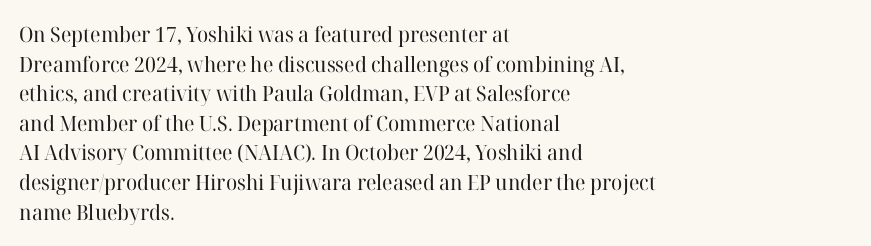
{"italic": "no", "bold": "no", "underline": "no", "align": "left", "line_spacing": "normal", "line_spacing_ratio": 1.41, "letter_spacing": "normal", "letter_spacing_em": 0.0, "glyph_px": 21}
